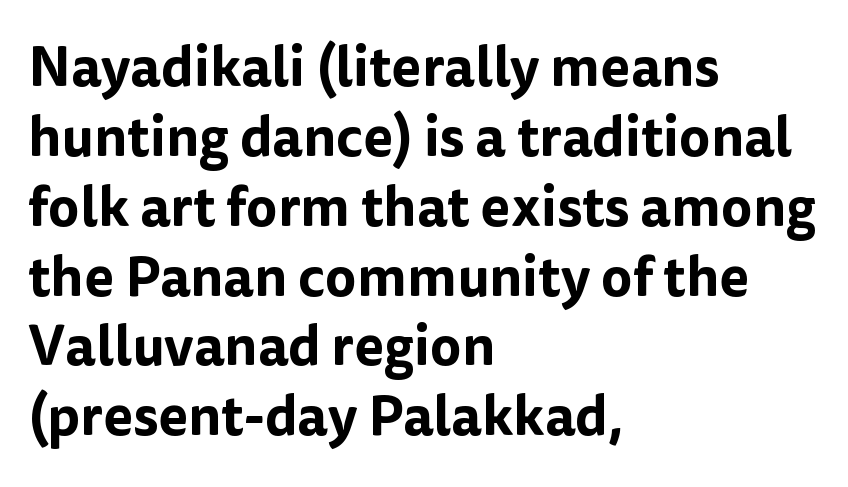
Q: Is the text italic (slanted)? A: No, it is upright.
Q: Is the typeface a serif or a sans-serif typeface? A: Sans-serif.
Q: Is the text underlined? A: No.
Q: How is the paragraph aligned? A: Left-aligned.
Q: Is the spacing between letters normal or unusually wide? A: Normal.
Q: Is the spacing between lines tight, normal or loose? A: Normal.
Q: Width (condensed, normal, or wide)? A: Normal.
Q: Stroke contrast? A: Low.
Q: x-height? A: Medium.
Q: Monospaced? A: No.
